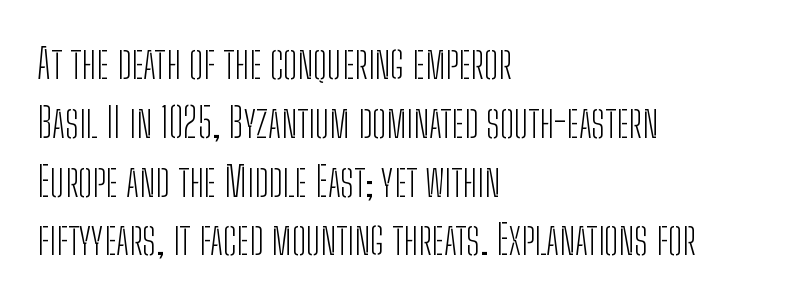
The image shows 42 px light, condensed sans-serif type, upright; set left-aligned, normal line spacing (1.4x), normal letter spacing, not underlined; low stroke contrast and a medium x-height.
